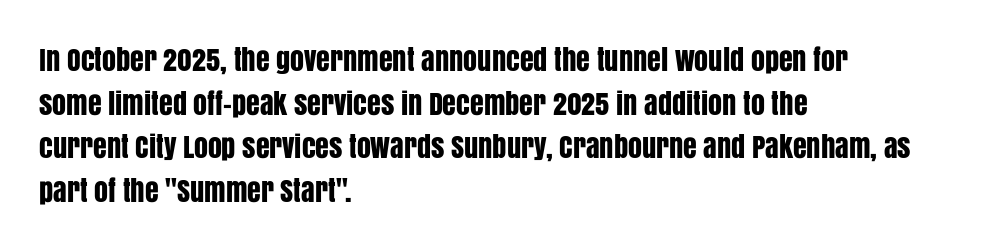
The image shows 28 px condensed sans-serif type, upright; set left-aligned, normal line spacing (1.56x), normal letter spacing, not underlined; low stroke contrast and a large x-height.
